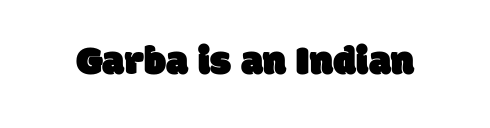
{"serif": "no", "width": "normal", "stroke_contrast": "low", "x_height": "large", "monospaced": "no", "underline": "no", "letter_spacing": "normal", "letter_spacing_em": 0.0, "glyph_px": 41}
